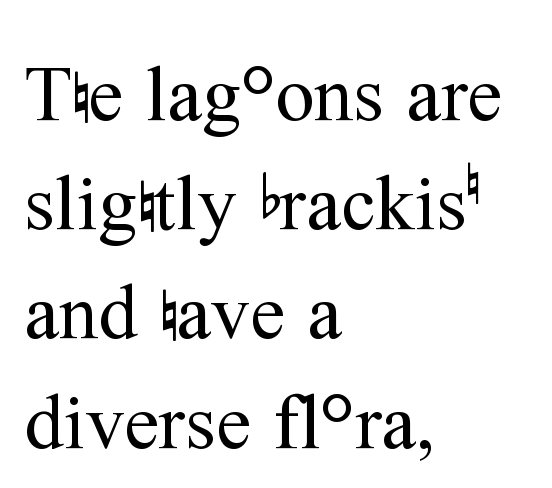
{"serif": "yes", "italic": "no", "bold": "no", "weight": "regular", "width": "normal", "stroke_contrast": "medium", "x_height": "medium", "monospaced": "no", "underline": "no", "align": "left", "line_spacing": "normal", "line_spacing_ratio": 1.4, "letter_spacing": "normal", "letter_spacing_em": 0.0, "glyph_px": 78}
